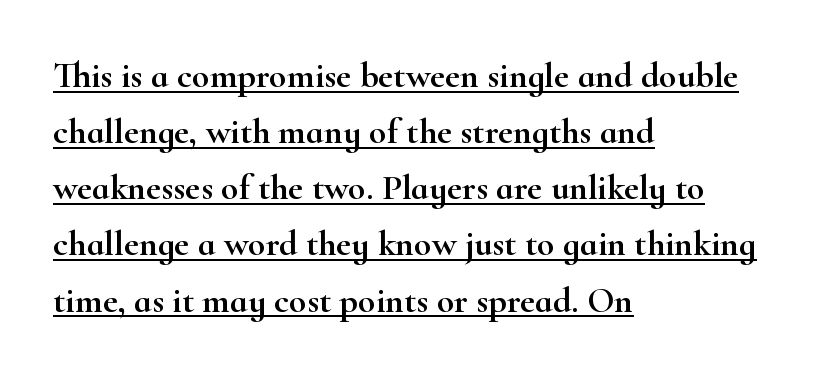
The image shows 36 px wide serif type, upright; set left-aligned, normal line spacing (1.56x), normal letter spacing, underlined; high stroke contrast and a small x-height.
